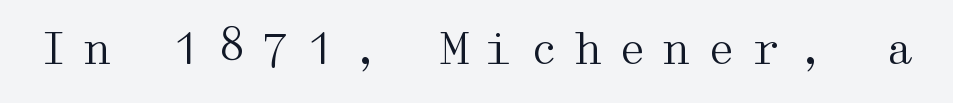
Q: Is the text bold? A: No.
Q: Is the text italic (slanted)? A: No, it is upright.
Q: Is the typeface a serif or a sans-serif typeface? A: Serif.
Q: Is the text underlined? A: No.
Q: Is the spacing between letters normal or unusually wide? A: Unusually wide.
Q: Width (condensed, normal, or wide)? A: Wide.
Q: Stroke contrast? A: Medium.
Q: x-height? A: Medium.
